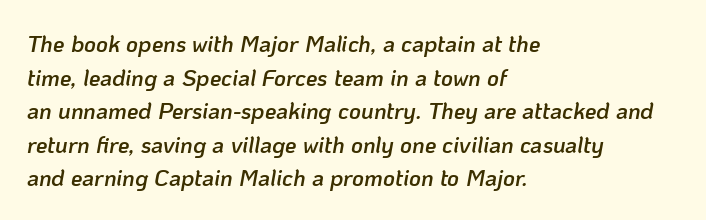
The image shows 23 px text type, italic (leaning right); set left-aligned, normal line spacing (1.46x), normal letter spacing, not underlined.
